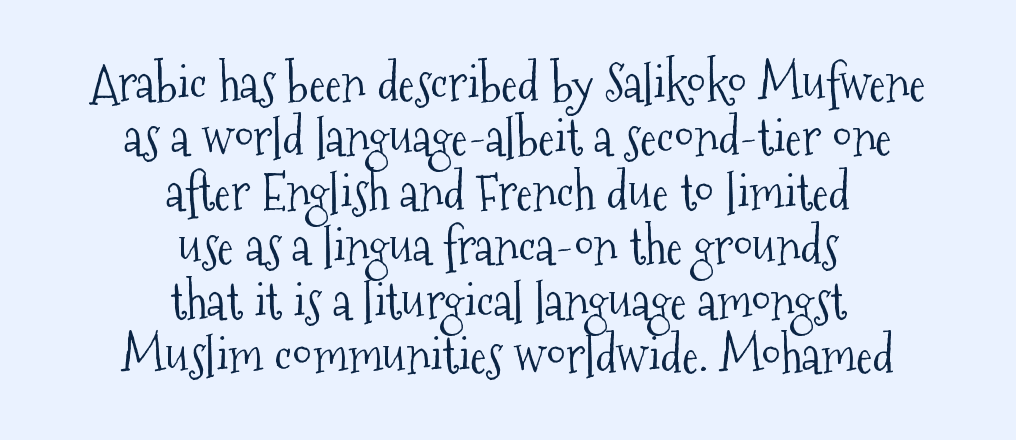
Stroke terminals: seriffed. No italicization has been applied; the sample stays upright. These glyphs show unthickened strokes, regular width or finer. The glyphs are unaccompanied by any horizontal stroke below them. Alignment: centered.
